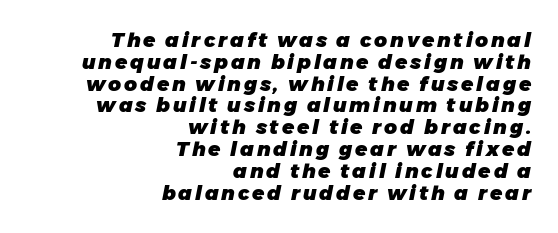
{"italic": "yes", "lean": "right", "slant_degrees": 11, "bold": "yes", "underline": "no", "align": "right", "line_spacing": "tight", "line_spacing_ratio": 1.09, "glyph_px": 20}
